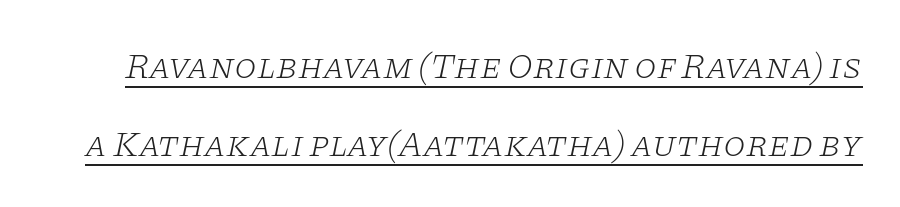
Leading: increased. A serif font was chosen for this passage. The strokes carry an ordinary text weight at most. It's the slanting kind of type.
